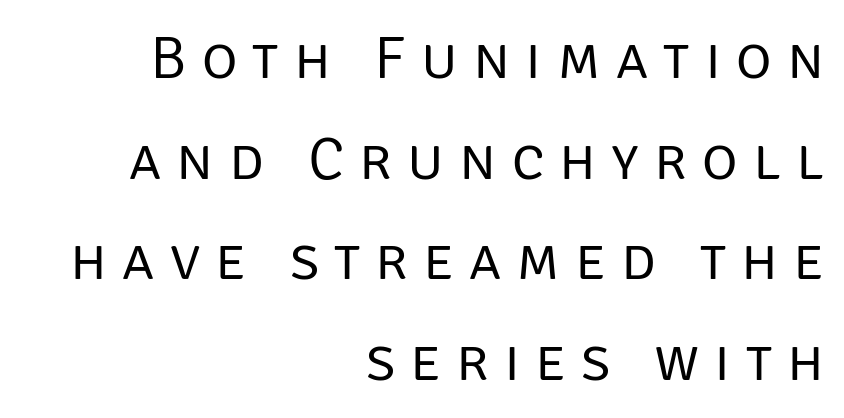
The image shows 61 px regular-weight sans-serif type, upright; set right-aligned, normal line spacing (1.65x), unusually wide letter spacing (+0.25 em), not underlined; low stroke contrast and a large x-height.
